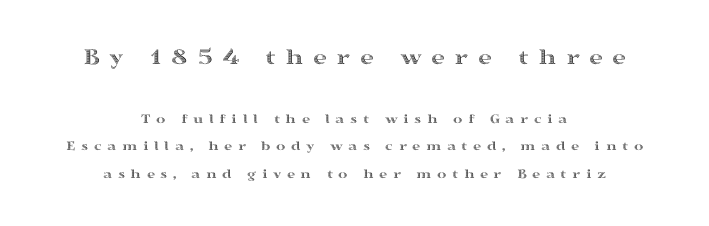
{"italic": "no", "underline": "no", "align": "center", "line_spacing": "loose", "line_spacing_ratio": 1.98, "letter_spacing": "wide", "letter_spacing_em": 0.39, "larger_block": "first", "size_ratio": 1.71, "glyph_px": 24}
